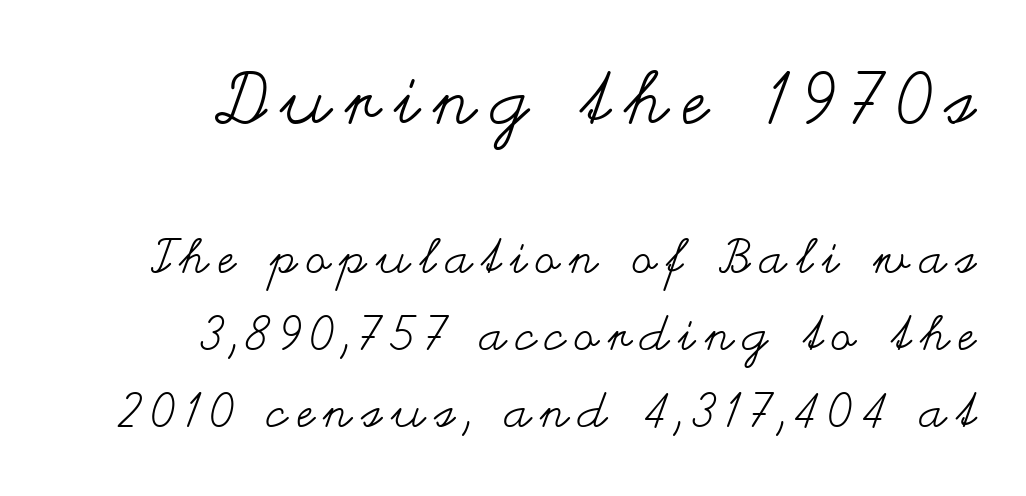
The image shows 72 px regular-weight, wide type; set right-aligned, normal line spacing (1.61x), unusually wide letter spacing (+0.21 em), not underlined; the first (top) block is 1.5x larger; medium stroke contrast and a small x-height.
